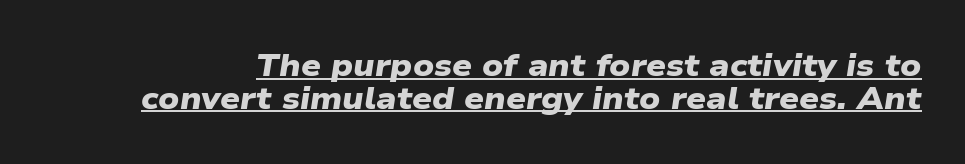
The image shows 31 px heavy, wide sans-serif type; set tight line spacing (1.05x), normal letter spacing, underlined; low stroke contrast and a medium x-height.
